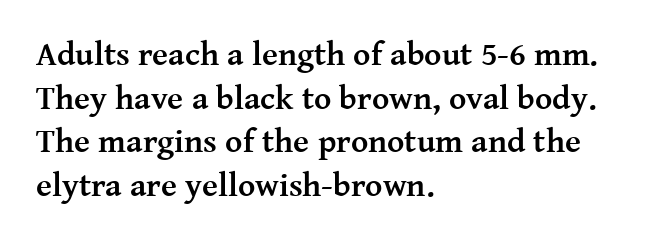
{"serif": "yes", "italic": "no", "bold": "yes", "weight": "semibold", "width": "normal", "stroke_contrast": "medium", "x_height": "medium", "monospaced": "no", "underline": "no", "align": "left", "line_spacing": "normal", "line_spacing_ratio": 1.32, "letter_spacing": "normal", "letter_spacing_em": 0.0, "glyph_px": 33}
